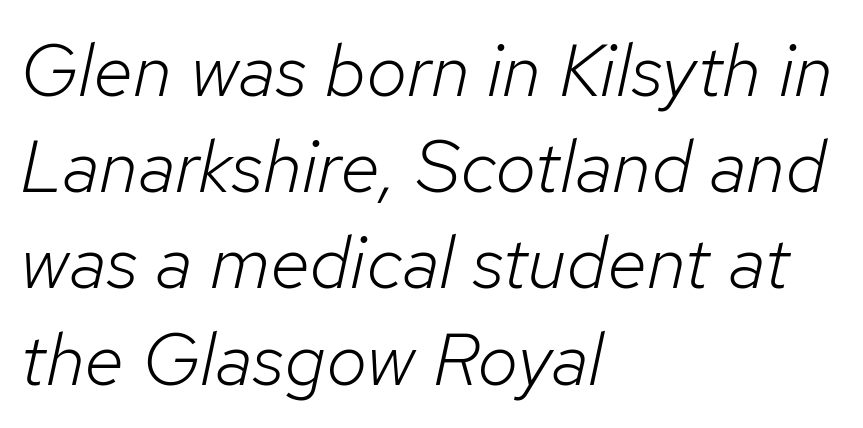
Caption: multi-line text, flush left, ragged right. The passage shown is typed in a proportional face where columns would drift. Whoever set this chose a conventional vertical rhythm. Type without underlining. There is no visible air inserted between adjacent glyphs. The glyphs look as if they've been sheared to an angle.
